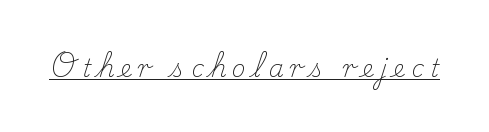
{"bold": "no", "underline": "yes", "letter_spacing": "wide", "letter_spacing_em": 0.27, "glyph_px": 24}
